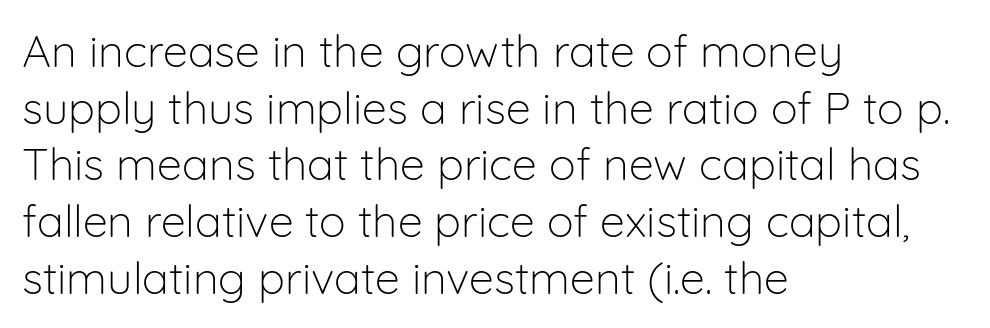
Vertically, the passage feels balanced, rows spaced as you'd expect. Font category for this specimen: sans-serif. In terms of posture, this sample is upright. Nothing heavy about these letters — not bold at all. Here the designer chose a conventional face with non-uniform glyph widths.
